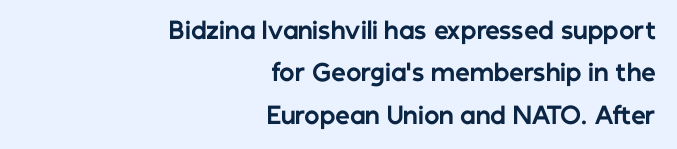
Horizontal alignment here is rightward, an uncommon choice for prose. Stroke thickness is high; the sample reads as a true bold. This is the regular roman posture of the typeface. The baseline area is clear. Nobody touched the tracking dial on this one.
